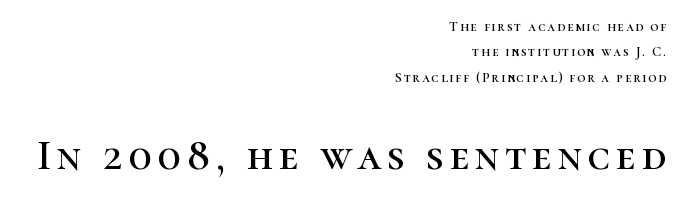
Do the characters align in a grid? No, the font is proportional. Clear beneath every line of the passage. These two chunks differ in scale, with the bottom chunk taking the larger measure. The axis of the letterforms is exactly vertical. The designer went with a serif here, giving each stem small feet. Layout note: lines flush right.
